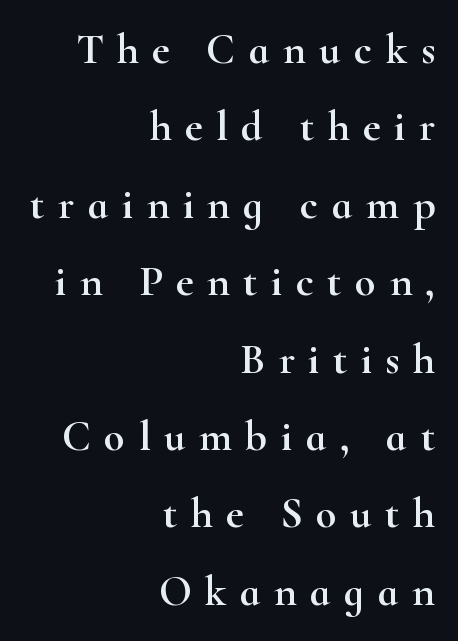
{"serif": "yes", "italic": "no", "width": "wide", "stroke_contrast": "high", "x_height": "small", "monospaced": "no", "underline": "no", "align": "right", "line_spacing_ratio": 1.8, "letter_spacing": "wide", "letter_spacing_em": 0.31, "glyph_px": 43}
